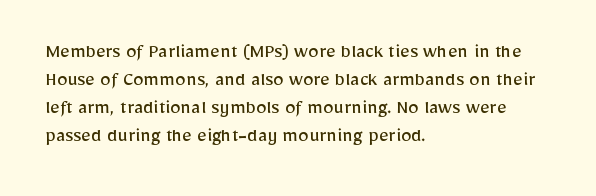
The image shows 21 px text type, upright; set left-aligned, normal line spacing (1.33x), normal letter spacing, not underlined.
